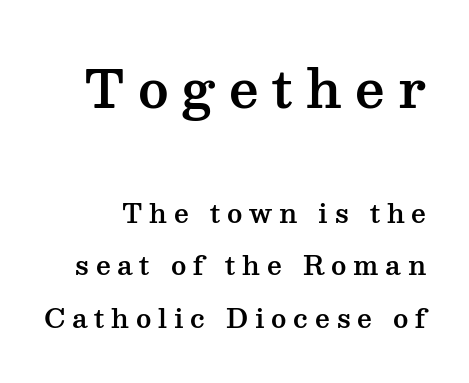
The image shows 52 px wide serif type, upright; set loose line spacing (2.02x), unusually wide letter spacing (+0.26 em), not underlined; the first (top) block is 2.0x larger; medium stroke contrast and a medium x-height.
